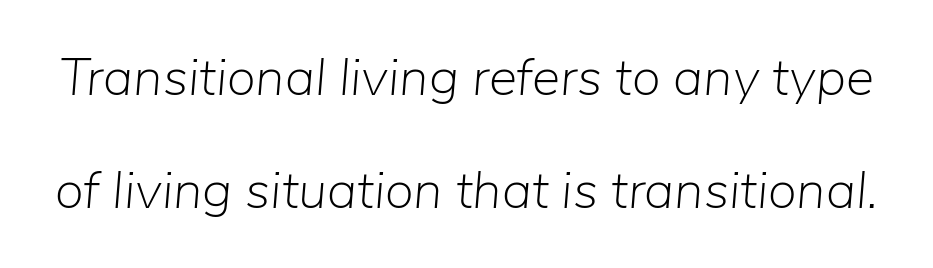
A typesetter would call this zero additional tracking. The strip under each line holds only bare page. This sample uses an oblique cut, with every glyph tilted off the vertical. A typesetter would call this proportional, since set widths differ per character. Successive baselines arrive slowly, with a big drop between each.
